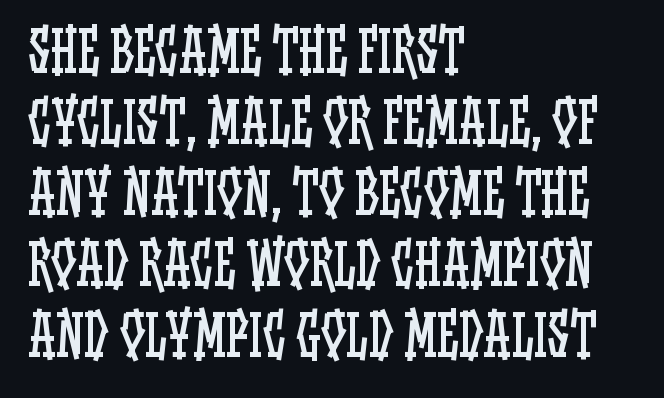
{"italic": "no", "bold": "no", "weight": "regular", "width": "condensed", "stroke_contrast": "low", "x_height": "large", "monospaced": "no", "underline": "no", "align": "left", "line_spacing": "normal", "line_spacing_ratio": 1.27, "letter_spacing": "normal", "letter_spacing_em": 0.0, "glyph_px": 56}
